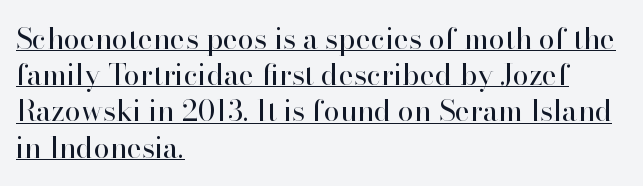
Q: Is the text bold? A: No.
Q: Is the text italic (slanted)? A: No, it is upright.
Q: Is the typeface a serif or a sans-serif typeface? A: Serif.
Q: Is the text underlined? A: Yes.
Q: How is the paragraph aligned? A: Left-aligned.
Q: Is the spacing between letters normal or unusually wide? A: Normal.
Q: Is the spacing between lines tight, normal or loose? A: Normal.
Q: Width (condensed, normal, or wide)? A: Normal.
Q: Stroke contrast? A: High.
Q: x-height? A: Small.
Q: Monospaced? A: No.
